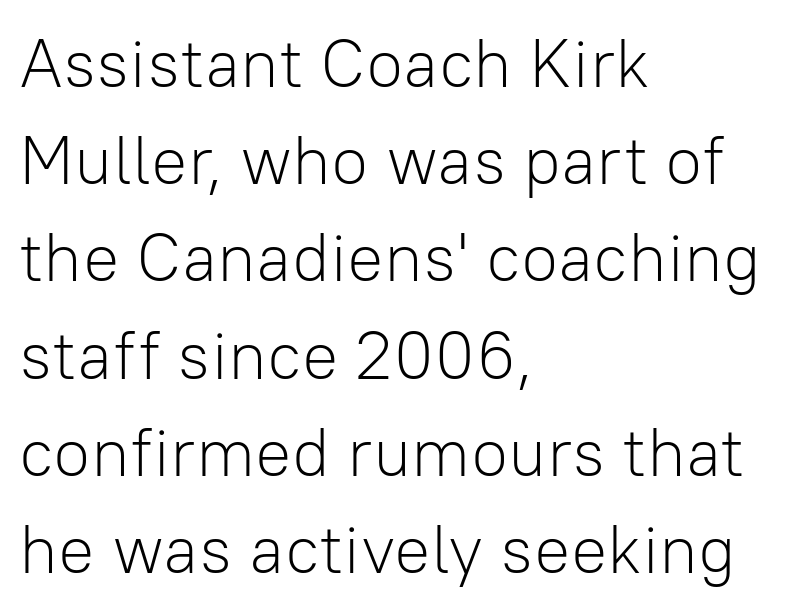
{"serif": "no", "italic": "no", "bold": "no", "weight": "light", "width": "normal", "stroke_contrast": "low", "x_height": "medium", "monospaced": "no", "underline": "no", "align": "left", "line_spacing": "normal", "line_spacing_ratio": 1.43, "letter_spacing": "normal", "letter_spacing_em": 0.0, "glyph_px": 68}
